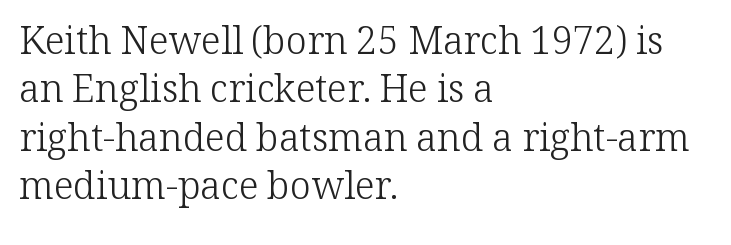
The image shows 38 px light serif type, upright; set left-aligned, normal line spacing (1.27x), normal letter spacing, not underlined; low stroke contrast and a medium x-height.
